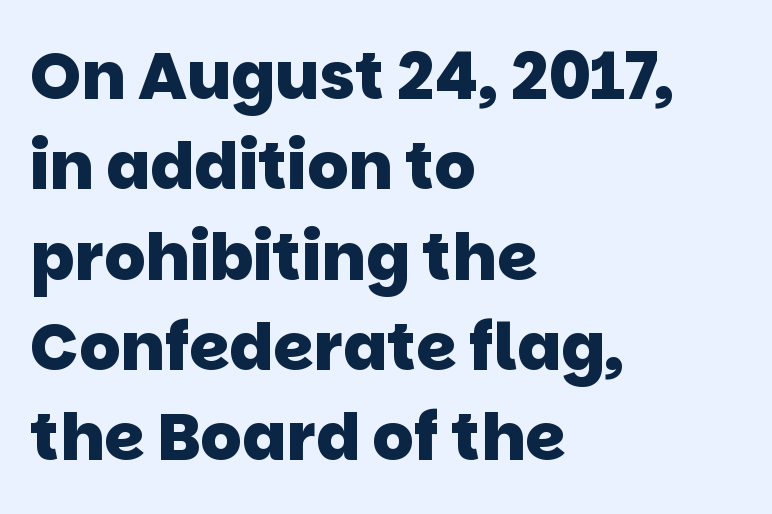
A typesetter would call this zero additional tracking. A full-strength bold gives these letters their thick strokes. The lines are quadded left. Reading down the column, the eye jumps a familiar distance to each next line. The face used here is proportionally spaced, like ordinary book or web type.
